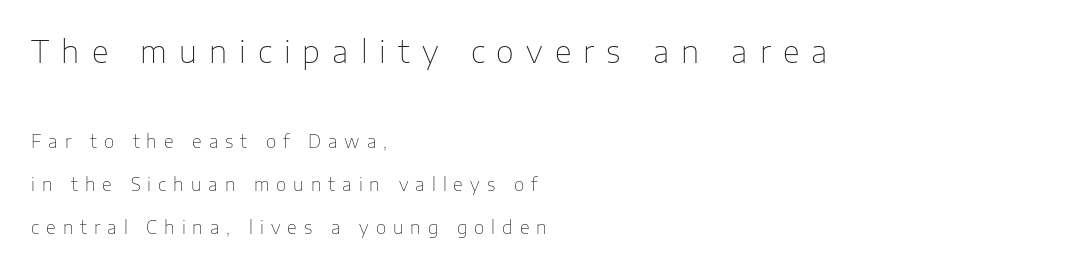
The image shows 31 px thin sans-serif type, upright; set left-aligned, loose line spacing (2.37x), unusually wide letter spacing (+0.39 em), not underlined; the first (top) block is 1.72x larger; low stroke contrast and a medium x-height.
